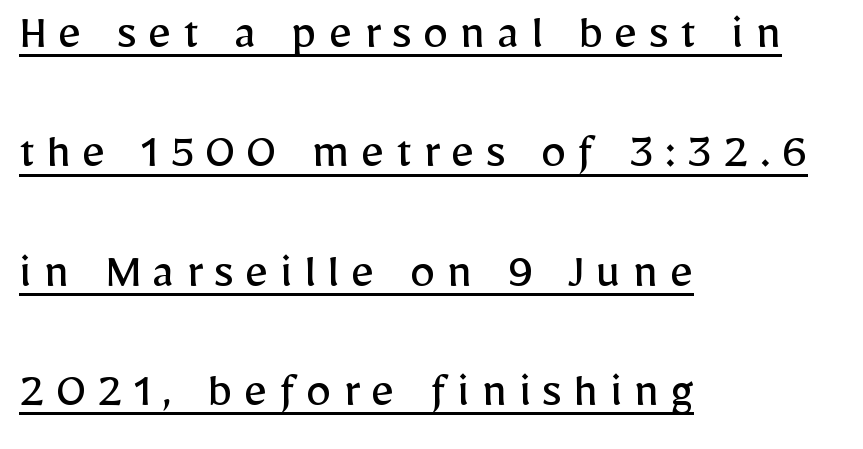
The image shows 51 px regular-weight sans-serif type, upright; set left-aligned, loose line spacing (2.34x), unusually wide letter spacing (+0.22 em), underlined; low stroke contrast and a medium x-height.
